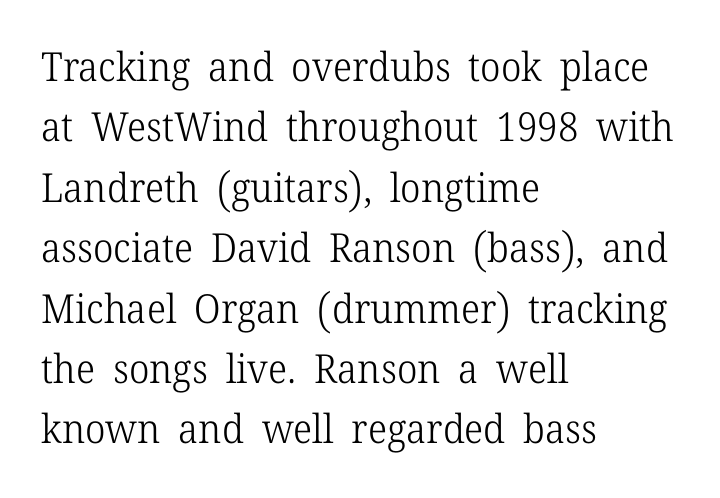
Q: Is the text bold? A: No.
Q: Is the text italic (slanted)? A: No, it is upright.
Q: Is the typeface a serif or a sans-serif typeface? A: Serif.
Q: Is the text underlined? A: No.
Q: How is the paragraph aligned? A: Left-aligned.
Q: Is the spacing between letters normal or unusually wide? A: Normal.
Q: Is the spacing between lines tight, normal or loose? A: Normal.
Q: Width (condensed, normal, or wide)? A: Normal.
Q: Stroke contrast? A: Low.
Q: x-height? A: Medium.
Q: Monospaced? A: No.
